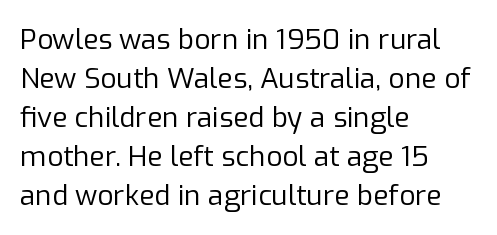
The image shows 28 px regular-weight sans-serif type, upright; set left-aligned, normal line spacing (1.39x), normal letter spacing, not underlined; low stroke contrast and a medium x-height.
